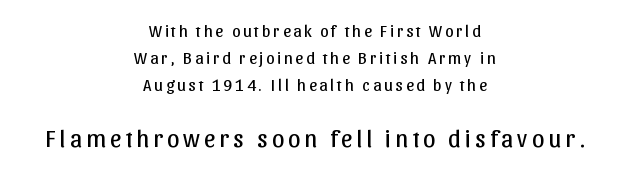
The image shows 25 px text type, upright; set centered, normal line spacing (1.6x), not underlined; the second (bottom) block is 1.47x larger.
